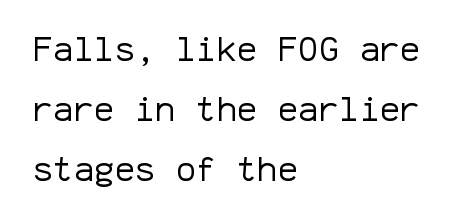
Q: Is the text bold? A: No.
Q: Is the text italic (slanted)? A: No, it is upright.
Q: Is the typeface a serif or a sans-serif typeface? A: Sans-serif.
Q: Is the text underlined? A: No.
Q: How is the paragraph aligned? A: Left-aligned.
Q: Is the spacing between letters normal or unusually wide? A: Normal.
Q: Width (condensed, normal, or wide)? A: Normal.
Q: Stroke contrast? A: Low.
Q: x-height? A: Medium.
Q: Monospaced? A: Yes.
